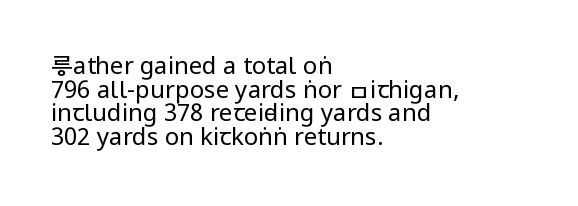
Q: Is the text bold? A: No.
Q: Is the text italic (slanted)? A: No, it is upright.
Q: Is the text underlined? A: No.
Q: How is the paragraph aligned? A: Left-aligned.
Q: Is the spacing between letters normal or unusually wide? A: Normal.
Q: Is the spacing between lines tight, normal or loose? A: Tight.
